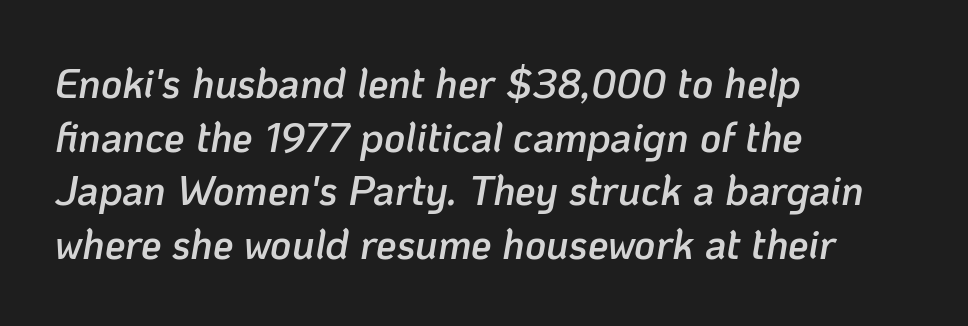
Q: Is the text bold? A: Semi-bold.
Q: Is the text italic (slanted)? A: Yes, it leans right by about 10 degrees.
Q: Is the text underlined? A: No.
Q: How is the paragraph aligned? A: Left-aligned.
Q: Is the spacing between letters normal or unusually wide? A: Normal.
Q: Is the spacing between lines tight, normal or loose? A: Normal.
Q: Width (condensed, normal, or wide)? A: Normal.
Q: Stroke contrast? A: Low.
Q: x-height? A: Medium.
Q: Monospaced? A: No.
